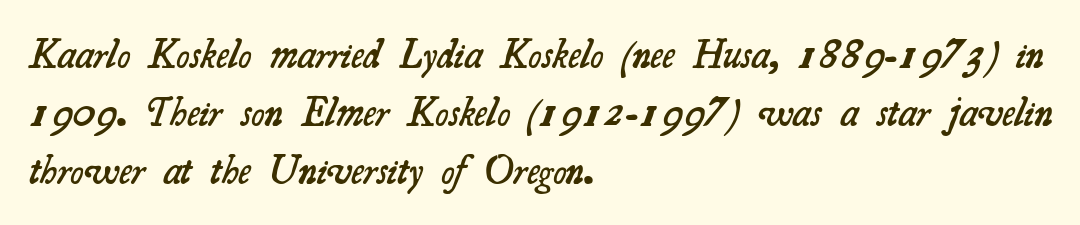
The image shows 40 px semibold serif type; set left-aligned, normal line spacing (1.45x), normal letter spacing, not underlined; medium stroke contrast and a small x-height.
